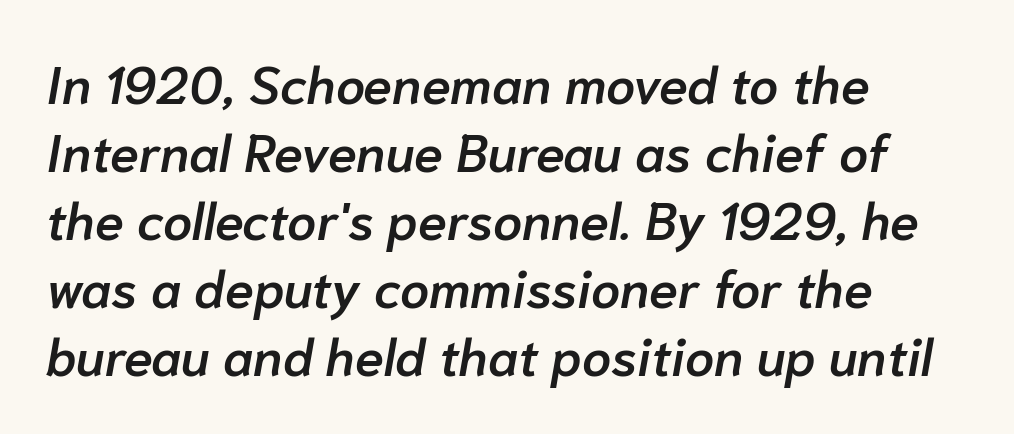
{"italic": "yes", "lean": "right", "slant_degrees": 10, "bold": "semi", "weight": "semibold", "width": "normal", "stroke_contrast": "low", "x_height": "medium", "monospaced": "no", "underline": "no", "align": "left", "line_spacing": "normal", "line_spacing_ratio": 1.31, "letter_spacing": "normal", "letter_spacing_em": 0.0, "glyph_px": 52}
